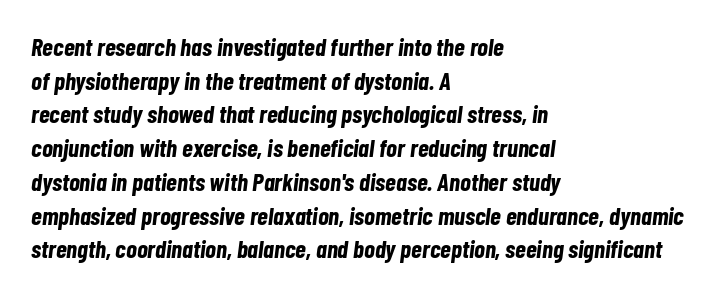
{"italic": "yes", "lean": "right", "slant_degrees": 7, "bold": "yes", "underline": "no", "align": "left", "line_spacing": "normal", "line_spacing_ratio": 1.35, "letter_spacing": "normal", "letter_spacing_em": 0.0, "glyph_px": 25}
